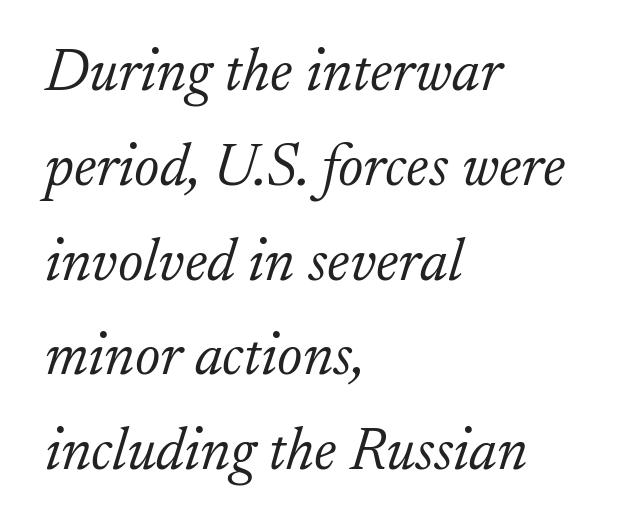
The image shows 60 px light serif type, italic (leaning right); set left-aligned, normal line spacing (1.58x), normal letter spacing, not underlined; low stroke contrast and a small x-height.
